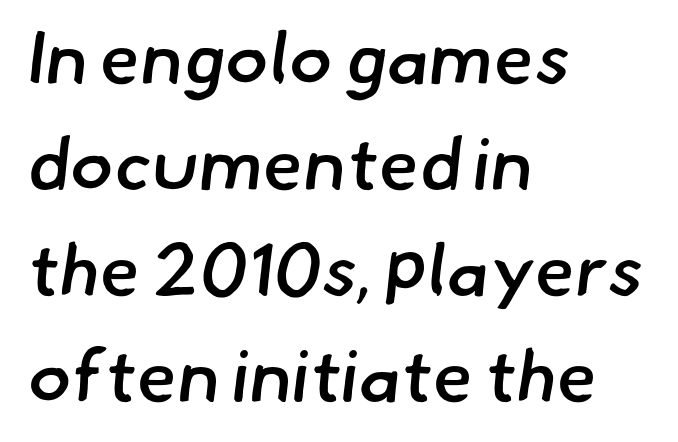
{"serif": "no", "bold": "semi", "weight": "semibold", "width": "normal", "stroke_contrast": "low", "x_height": "small", "monospaced": "no", "underline": "no", "align": "left", "line_spacing": "normal", "line_spacing_ratio": 1.45, "letter_spacing": "normal", "letter_spacing_em": 0.0, "glyph_px": 73}
